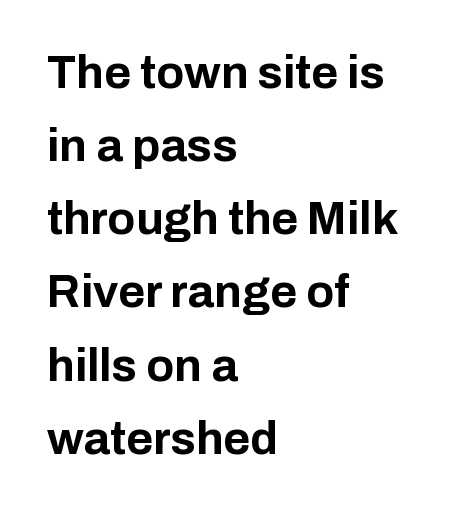
{"serif": "no", "italic": "no", "bold": "yes", "weight": "bold", "width": "normal", "stroke_contrast": "low", "x_height": "medium", "monospaced": "no", "underline": "no", "align": "left", "line_spacing": "normal", "line_spacing_ratio": 1.59, "letter_spacing": "normal", "letter_spacing_em": 0.0, "glyph_px": 46}
